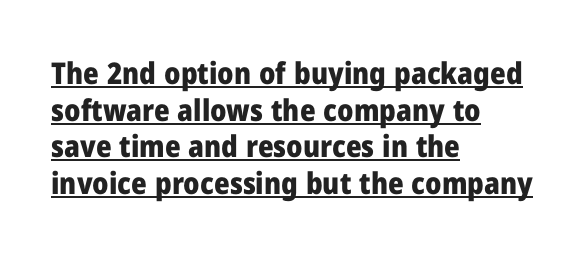
{"serif": "no", "italic": "no", "bold": "yes", "weight": "heavy", "width": "normal", "stroke_contrast": "low", "x_height": "medium", "monospaced": "no", "underline": "yes", "align": "left", "line_spacing_ratio": 1.22, "letter_spacing": "normal", "letter_spacing_em": 0.0, "glyph_px": 30}
